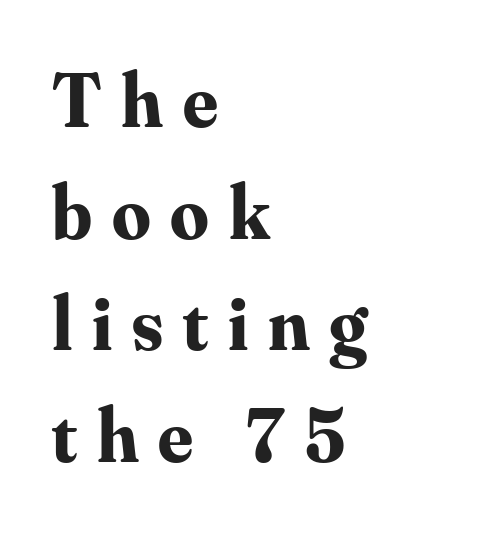
Q: Is the text bold? A: Yes.
Q: Is the text italic (slanted)? A: No, it is upright.
Q: Is the typeface a serif or a sans-serif typeface? A: Serif.
Q: Is the text underlined? A: No.
Q: How is the paragraph aligned? A: Left-aligned.
Q: Is the spacing between letters normal or unusually wide? A: Unusually wide.
Q: Is the spacing between lines tight, normal or loose? A: Normal.
Q: Width (condensed, normal, or wide)? A: Normal.
Q: Stroke contrast? A: Medium.
Q: x-height? A: Small.
Q: Monospaced? A: No.
